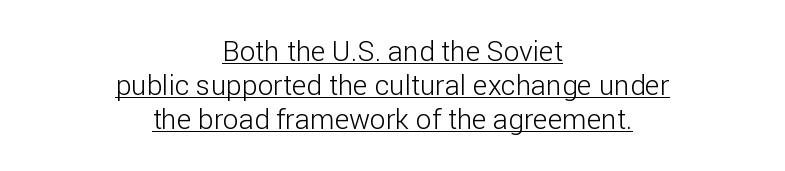
{"serif": "no", "italic": "no", "bold": "no", "weight": "light", "width": "normal", "stroke_contrast": "low", "x_height": "medium", "monospaced": "no", "underline": "yes", "align": "center", "line_spacing_ratio": 1.21, "letter_spacing": "normal", "letter_spacing_em": 0.0, "glyph_px": 28}
